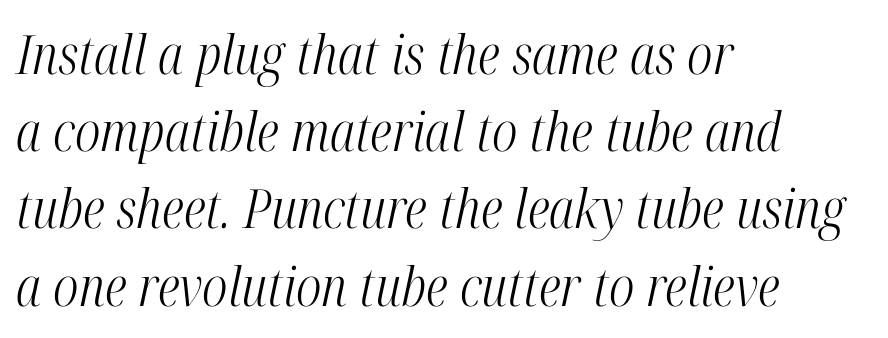
Q: Is the text bold? A: No.
Q: Is the text italic (slanted)? A: Yes, it leans right by about 12 degrees.
Q: Is the typeface a serif or a sans-serif typeface? A: Serif.
Q: Is the text underlined? A: No.
Q: How is the paragraph aligned? A: Left-aligned.
Q: Is the spacing between letters normal or unusually wide? A: Normal.
Q: Is the spacing between lines tight, normal or loose? A: Normal.
Q: Width (condensed, normal, or wide)? A: Condensed.
Q: Stroke contrast? A: High.
Q: x-height? A: Medium.
Q: Monospaced? A: No.
